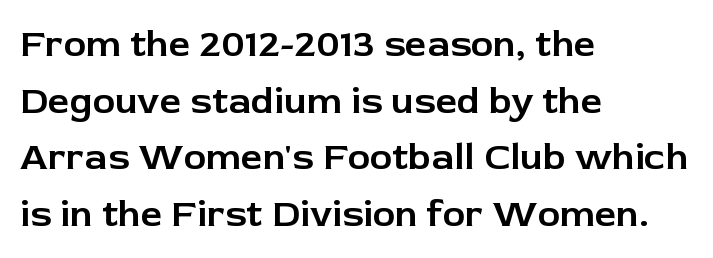
Inter-character spacing is left at the font's built-in metrics. The designer went with a sans here, leaving each stem footless. Is the block centered? No — it sits flush against the left margin. Italic: no, the glyphs are upright roman.
